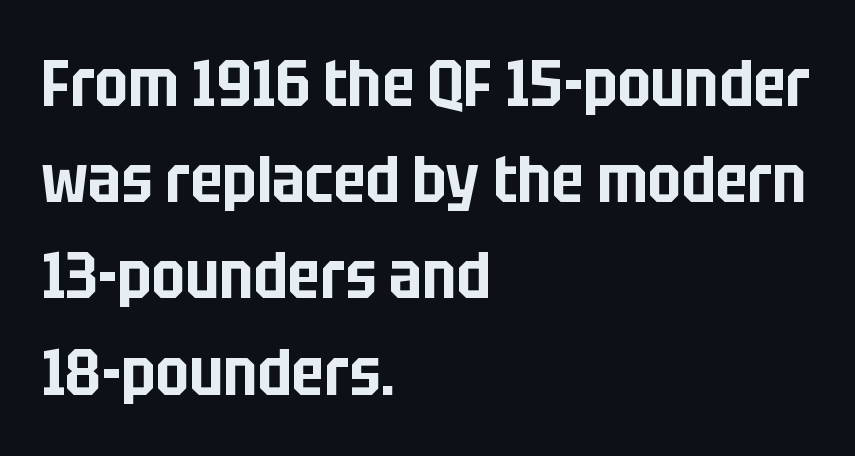
Q: Is the text italic (slanted)? A: No, it is upright.
Q: Is the typeface a serif or a sans-serif typeface? A: Sans-serif.
Q: Is the text underlined? A: No.
Q: How is the paragraph aligned? A: Left-aligned.
Q: Is the spacing between letters normal or unusually wide? A: Normal.
Q: Is the spacing between lines tight, normal or loose? A: Normal.
Q: Width (condensed, normal, or wide)? A: Condensed.
Q: Stroke contrast? A: Low.
Q: x-height? A: Large.
Q: Monospaced? A: No.
